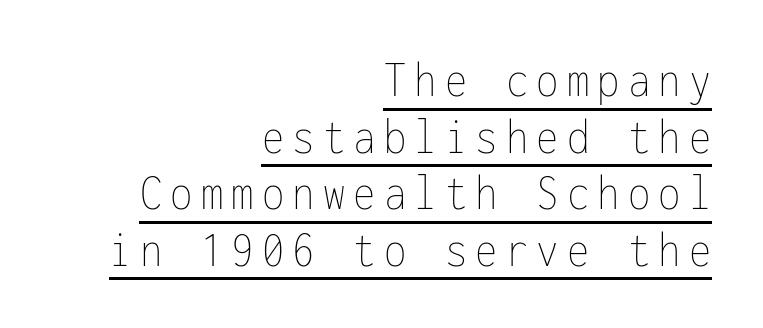
Q: Is the text bold? A: No.
Q: Is the text italic (slanted)? A: No, it is upright.
Q: Is the text underlined? A: Yes.
Q: How is the paragraph aligned? A: Right-aligned.
Q: Is the spacing between lines tight, normal or loose? A: Tight.
Q: Width (condensed, normal, or wide)? A: Condensed.
Q: Stroke contrast? A: Low.
Q: x-height? A: Medium.
Q: Monospaced? A: Yes.
